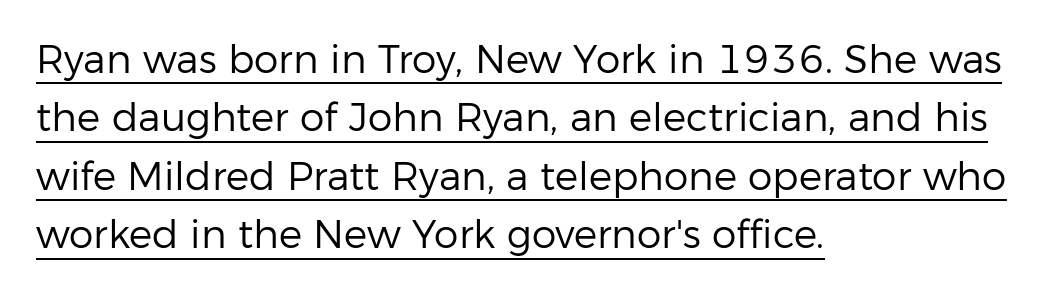
{"serif": "no", "italic": "no", "bold": "no", "weight": "regular", "width": "normal", "stroke_contrast": "low", "x_height": "medium", "monospaced": "no", "underline": "yes", "align": "left", "line_spacing": "normal", "line_spacing_ratio": 1.5, "letter_spacing": "normal", "letter_spacing_em": 0.0, "glyph_px": 39}
